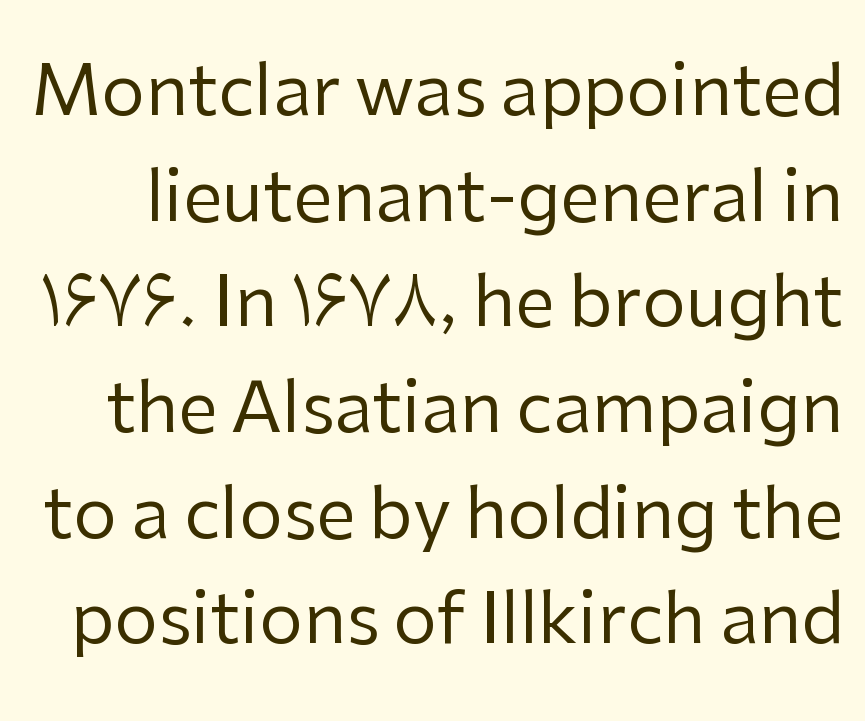
{"serif": "no", "italic": "no", "bold": "no", "weight": "regular", "width": "normal", "stroke_contrast": "low", "x_height": "medium", "monospaced": "no", "underline": "no", "line_spacing": "normal", "line_spacing_ratio": 1.51, "letter_spacing": "normal", "letter_spacing_em": 0.0, "glyph_px": 70}
